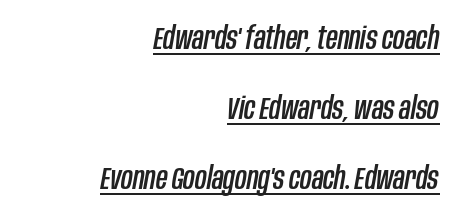
{"italic": "yes", "lean": "right", "slant_degrees": 10, "width": "condensed", "stroke_contrast": "low", "x_height": "large", "monospaced": "no", "underline": "yes", "align": "right", "line_spacing": "loose", "line_spacing_ratio": 2.19, "letter_spacing": "normal", "letter_spacing_em": 0.0, "glyph_px": 32}
